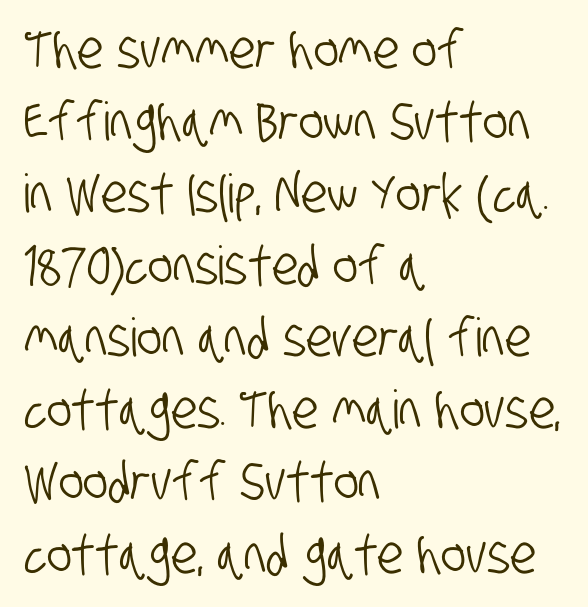
The image shows 53 px condensed sans-serif type; set left-aligned, normal line spacing (1.36x), normal letter spacing, not underlined; low stroke contrast and a large x-height.
